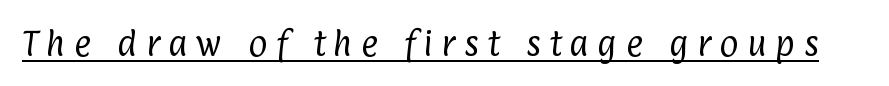
In designer terms, the underline attribute is active on this setting. No extra ink here — the face is not bold. Is this a fixed-width face? No — the glyphs have proportional, varying widths. This sample uses a sans-serif face. The line texture is sparse and dotted thanks to wide tracking.
